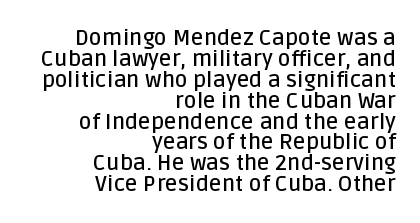
A fair bit of extra ink — the face is semibold, not bold. Vertically, the passage feels compressed, each row crowding the next. Between one letter and the next there's only the usual sliver of space. These lines stack with their right ends in a neat column. Lines of text with bare space underneath. Quick note: not italic, upright.
